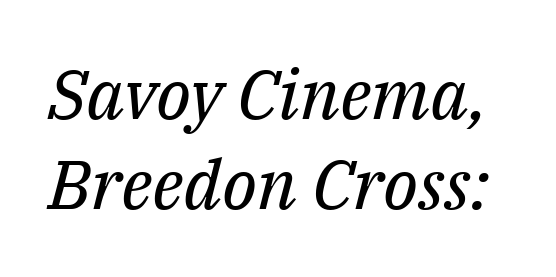
Note: serifs present on the glyphs. No word sits above an underline. Horizontal bands of white between lines are of average thickness. Tracking value appears to be zero — textbook default spacing. Counters stay open thanks to moderate or lighter strokes. Characters are canted at an angle relative to the baseline's perpendicular.
